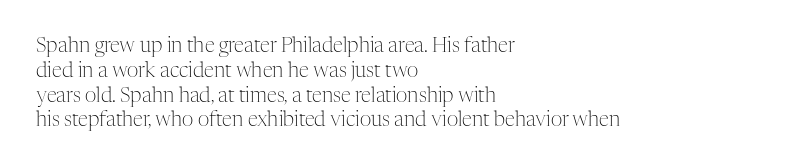
Q: Is the text bold? A: No.
Q: Is the text italic (slanted)? A: No, it is upright.
Q: Is the text underlined? A: No.
Q: How is the paragraph aligned? A: Left-aligned.
Q: Is the spacing between letters normal or unusually wide? A: Normal.
